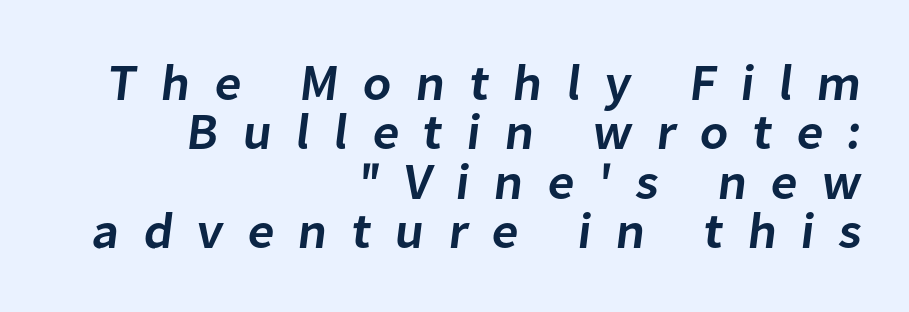
{"serif": "no", "bold": "semi", "weight": "semibold", "width": "normal", "stroke_contrast": "low", "x_height": "medium", "monospaced": "no", "underline": "no", "align": "right", "line_spacing": "tight", "line_spacing_ratio": 0.97, "letter_spacing": "wide", "letter_spacing_em": 0.47, "glyph_px": 51}
